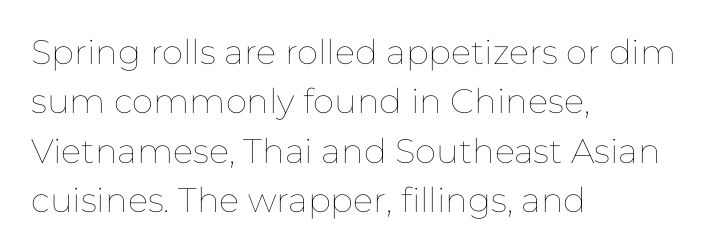
{"italic": "no", "bold": "no", "weight": "thin", "width": "normal", "stroke_contrast": "low", "x_height": "medium", "monospaced": "no", "underline": "no", "align": "left", "line_spacing": "normal", "line_spacing_ratio": 1.45, "letter_spacing": "normal", "letter_spacing_em": 0.0, "glyph_px": 34}
